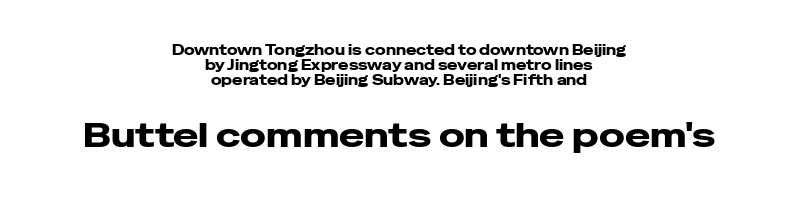
The image shows 34 px heavy, wide sans-serif type, upright; set centered, tight line spacing (1.07x), normal letter spacing, not underlined; the second (bottom) block is 2.43x larger; low stroke contrast and a medium x-height.
